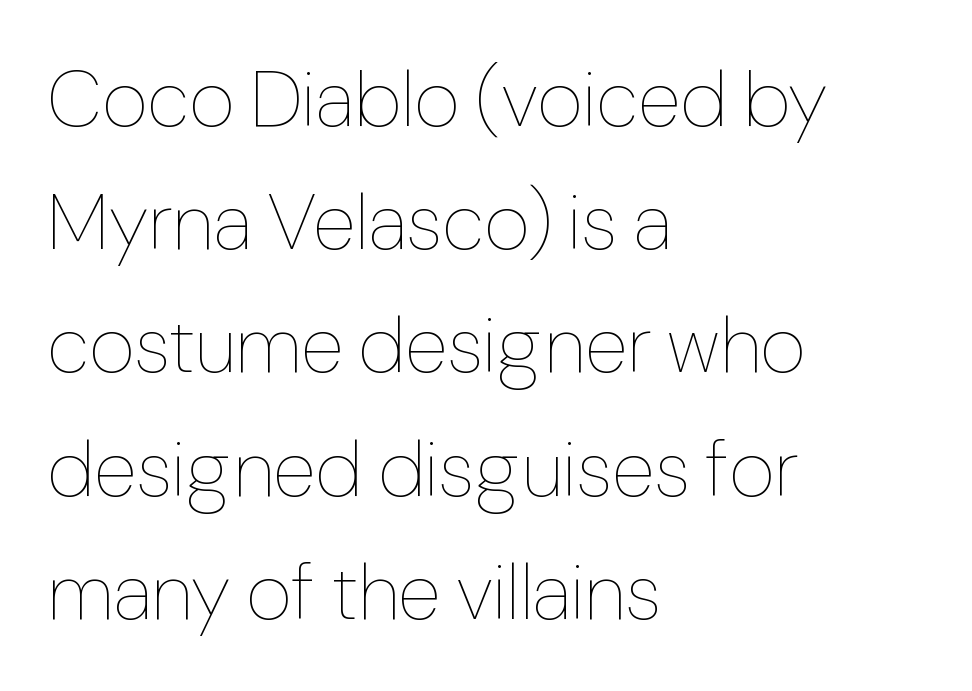
The image shows 79 px thin type, upright; set left-aligned, normal line spacing (1.56x), normal letter spacing, not underlined; low stroke contrast and a medium x-height.
